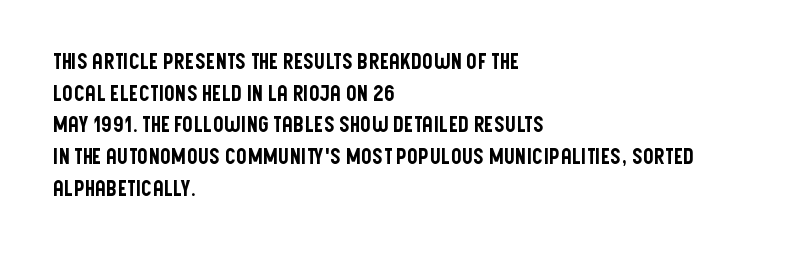
{"italic": "no", "underline": "no", "align": "left", "line_spacing": "normal", "line_spacing_ratio": 1.51, "letter_spacing": "normal", "letter_spacing_em": 0.0, "glyph_px": 21}
